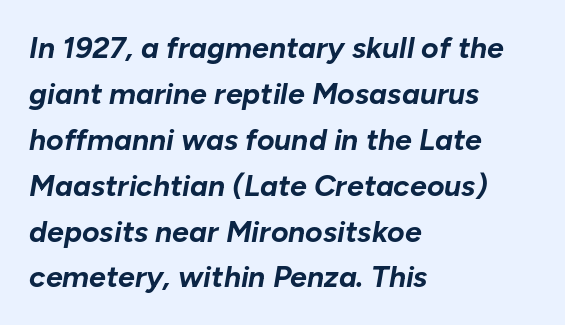
Glyph-to-glyph distance matches everyday printed text. When letters slant like this, we call the style italic. I'd describe the lettering as bold — thick and assertive. Regarding leading, the lines here are spaced in the standard way. Typeset ragged right — the left edge is the straight one. Plain, unruled lines of type.
